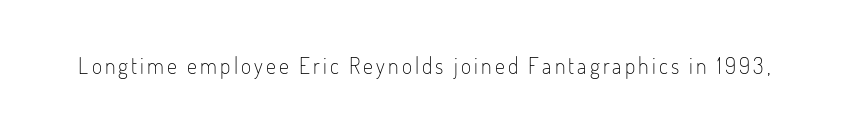
{"italic": "no", "bold": "no", "underline": "no", "glyph_px": 22}
